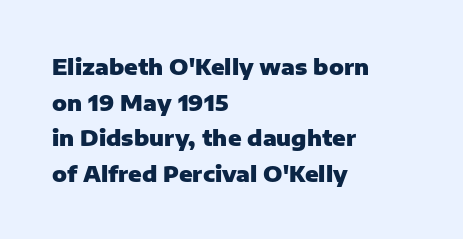
The image shows 22 px bold type, upright; set left-aligned, normal line spacing (1.62x), normal letter spacing, not underlined.
